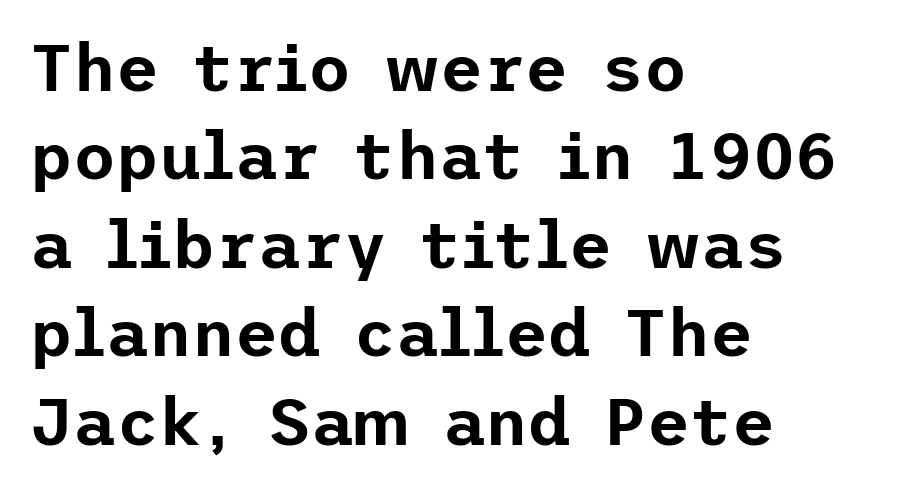
Q: Is the text italic (slanted)? A: No, it is upright.
Q: Is the typeface a serif or a sans-serif typeface? A: Sans-serif.
Q: Is the text underlined? A: No.
Q: How is the paragraph aligned? A: Left-aligned.
Q: Is the spacing between letters normal or unusually wide? A: Normal.
Q: Is the spacing between lines tight, normal or loose? A: Normal.
Q: Width (condensed, normal, or wide)? A: Normal.
Q: Stroke contrast? A: Low.
Q: x-height? A: Medium.
